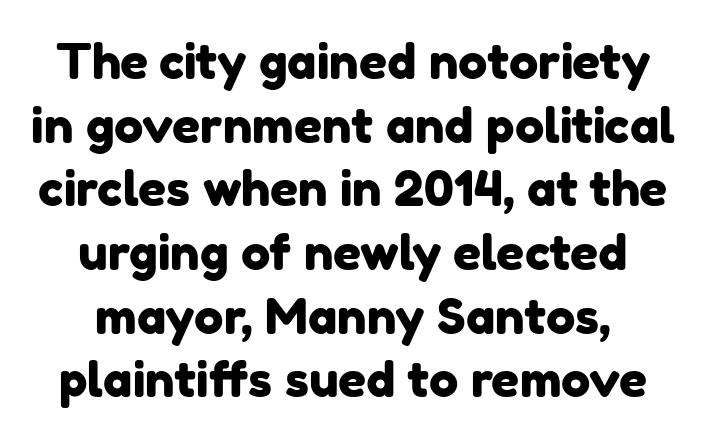
Q: Is the typeface a serif or a sans-serif typeface? A: Sans-serif.
Q: Is the text underlined? A: No.
Q: Is the spacing between letters normal or unusually wide? A: Normal.
Q: Is the spacing between lines tight, normal or loose? A: Normal.
Q: Width (condensed, normal, or wide)? A: Normal.
Q: Stroke contrast? A: Low.
Q: x-height? A: Medium.
Q: Monospaced? A: No.
